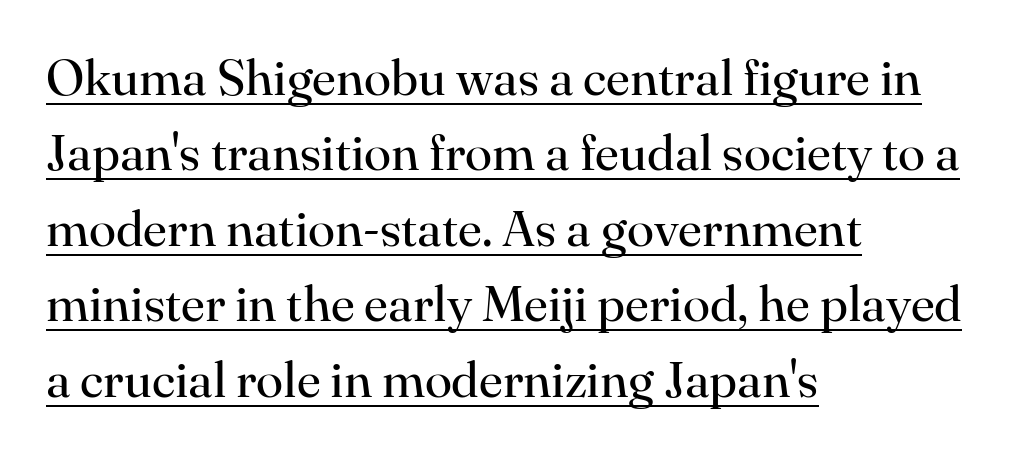
{"serif": "yes", "italic": "no", "bold": "no", "weight": "regular", "width": "normal", "stroke_contrast": "high", "x_height": "small", "monospaced": "no", "underline": "yes", "align": "left", "line_spacing": "normal", "line_spacing_ratio": 1.51, "letter_spacing": "normal", "letter_spacing_em": 0.0, "glyph_px": 50}
